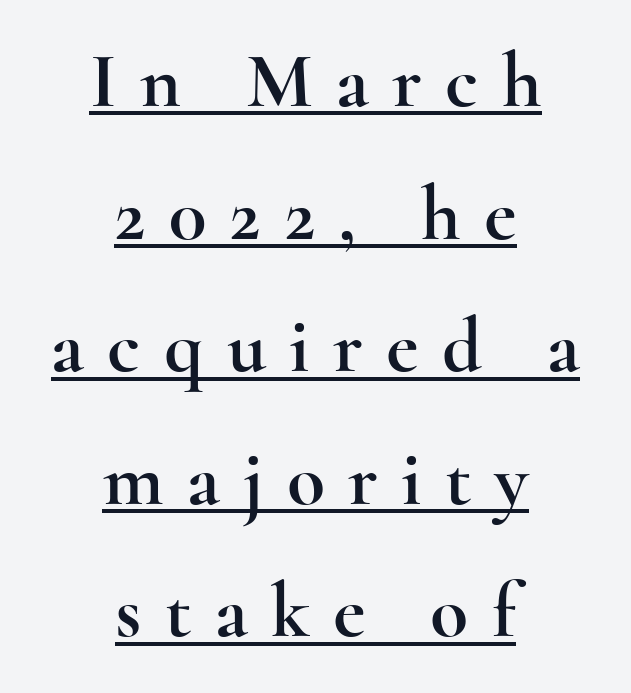
Q: Is the text italic (slanted)? A: No, it is upright.
Q: Is the typeface a serif or a sans-serif typeface? A: Serif.
Q: Is the text underlined? A: Yes.
Q: How is the paragraph aligned? A: Centered.
Q: Is the spacing between letters normal or unusually wide? A: Unusually wide.
Q: Is the spacing between lines tight, normal or loose? A: Normal.
Q: Width (condensed, normal, or wide)? A: Wide.
Q: x-height? A: Small.
Q: Monospaced? A: No.
